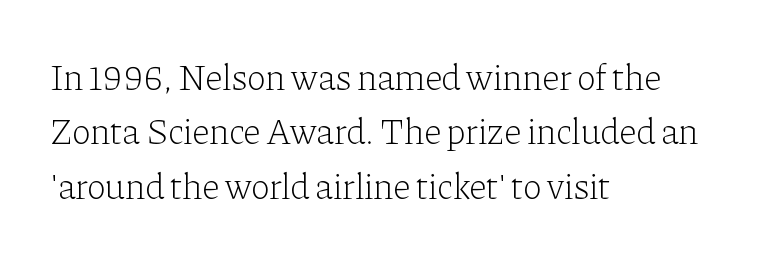
A typesetter would call this leading conventional body-copy spacing. The rag falls on the right side of this text block. The passage shown is typeset with a serif family. Looks like regular typesetting: each glyph gets only the width it needs.
